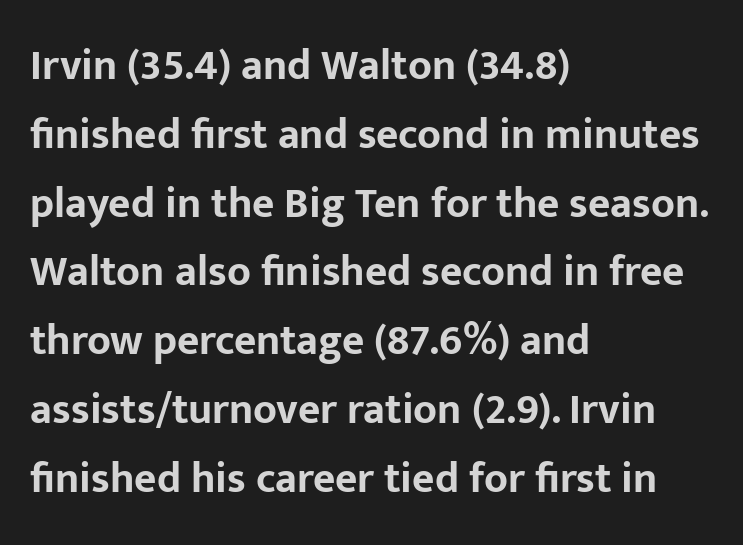
{"serif": "no", "italic": "no", "bold": "yes", "weight": "bold", "width": "normal", "stroke_contrast": "low", "x_height": "medium", "monospaced": "no", "underline": "no", "align": "left", "line_spacing": "normal", "line_spacing_ratio": 1.6, "letter_spacing": "normal", "letter_spacing_em": 0.0, "glyph_px": 43}
